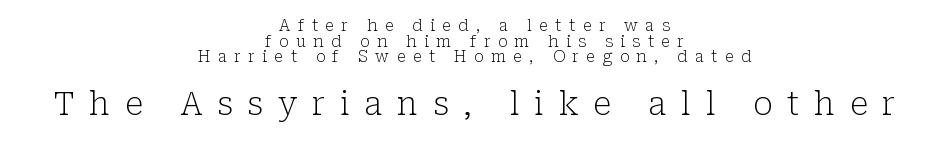
The image shows 32 px light serif type, upright; set centered, tight line spacing (0.97x), unusually wide letter spacing (+0.46 em), not underlined; the second (bottom) block is 2.0x larger; low stroke contrast and a medium x-height.
